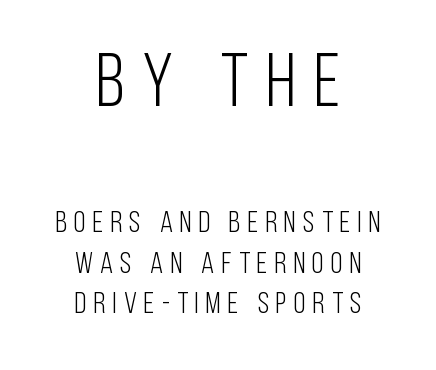
The image shows 75 px light, condensed sans-serif type, upright; set centered, normal line spacing (1.34x), unusually wide letter spacing (+0.24 em), not underlined; the first (top) block is 2.5x larger; low stroke contrast and a large x-height.
